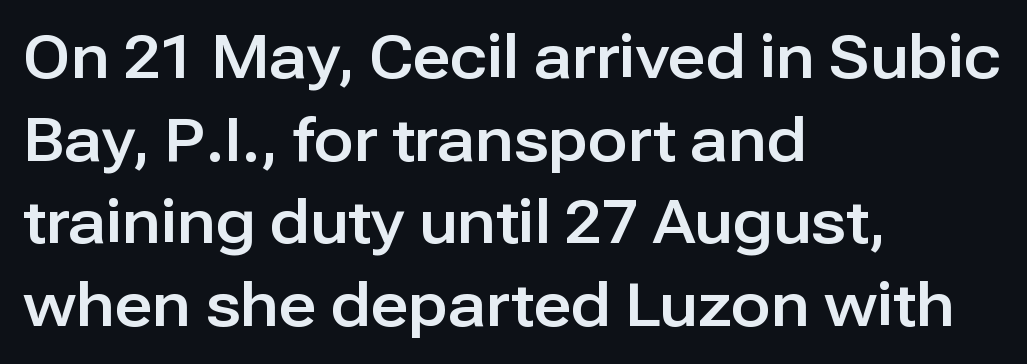
{"serif": "no", "italic": "no", "width": "normal", "stroke_contrast": "low", "x_height": "medium", "monospaced": "no", "underline": "no", "align": "left", "line_spacing": "normal", "line_spacing_ratio": 1.4, "letter_spacing": "normal", "letter_spacing_em": 0.0, "glyph_px": 59}
